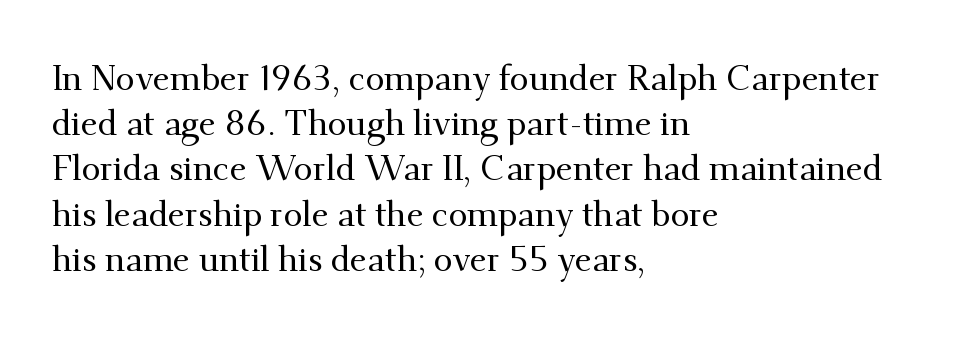
Q: Is the text italic (slanted)? A: No, it is upright.
Q: Is the typeface a serif or a sans-serif typeface? A: Serif.
Q: Is the text underlined? A: No.
Q: How is the paragraph aligned? A: Left-aligned.
Q: Is the spacing between letters normal or unusually wide? A: Normal.
Q: Is the spacing between lines tight, normal or loose? A: Normal.
Q: Width (condensed, normal, or wide)? A: Normal.
Q: Stroke contrast? A: Medium.
Q: x-height? A: Small.
Q: Monospaced? A: No.
